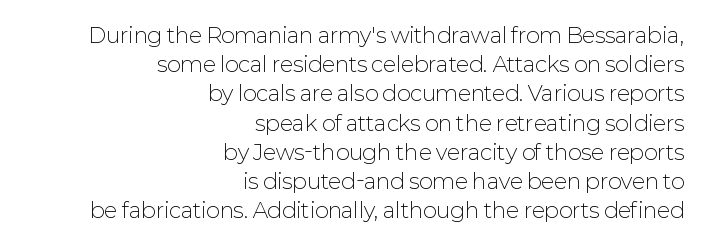
The weight would be labelled regular, book, light, or lighter still. The typography opts for an upright posture over an oblique one. The letterforms sit shoulder to shoulder at normal distance. The string is rendered with underlining switched off. The passage is arranged like a letterhead date or caption credit — flush right.
